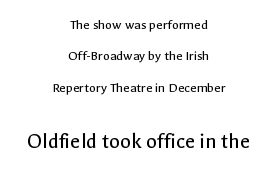
The lines are quadded center. Note: smaller setting up top, larger setting below. A typesetter would mark this as roman, not italic. The weight tops out at a normal text grade.
